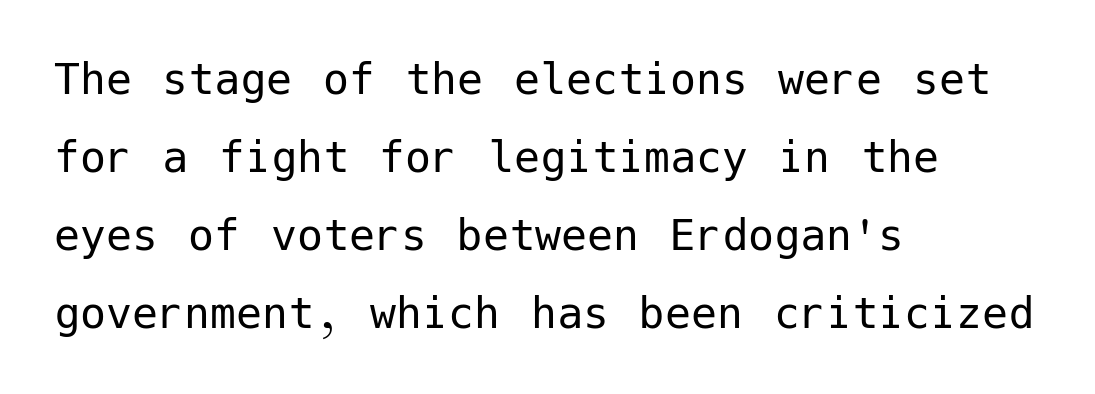
{"serif": "no", "italic": "no", "bold": "no", "weight": "regular", "width": "normal", "stroke_contrast": "low", "x_height": "medium", "underline": "no", "align": "left", "line_spacing": "normal", "line_spacing_ratio": 1.5, "letter_spacing": "normal", "letter_spacing_em": 0.0, "glyph_px": 52}
